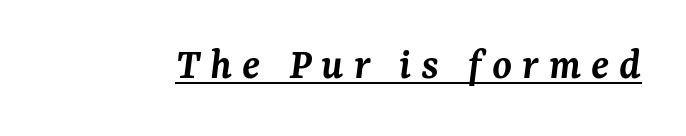
Q: Is the text bold? A: Semi-bold.
Q: Is the text italic (slanted)? A: Yes, it leans right by about 7 degrees.
Q: Is the typeface a serif or a sans-serif typeface? A: Serif.
Q: Is the text underlined? A: Yes.
Q: Is the spacing between letters normal or unusually wide? A: Unusually wide.
Q: Width (condensed, normal, or wide)? A: Normal.
Q: Stroke contrast? A: Medium.
Q: x-height? A: Medium.
Q: Monospaced? A: No.
